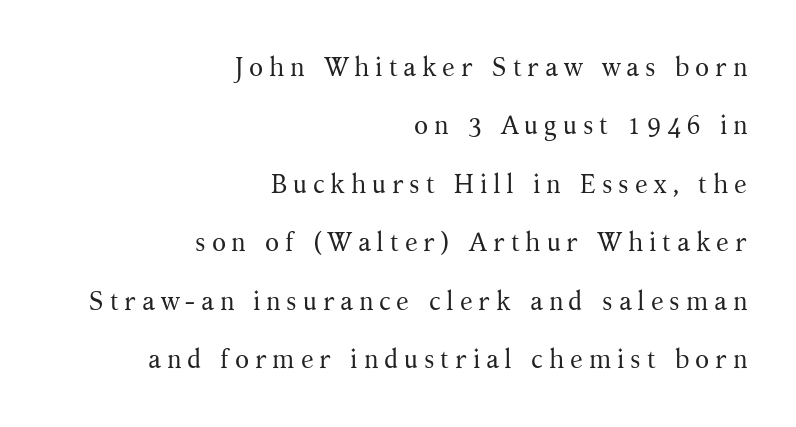
A bare baseline throughout the passage. These lines were composed using upright roman letters. The rendering uses a large line-height, opening up the rows. The tracking jumps out immediately: characters are airy and widely separated. Stems and bowls with no extra thickness — not bold. Reading down the block, your eye finds every line finishing at a fixed right position.
